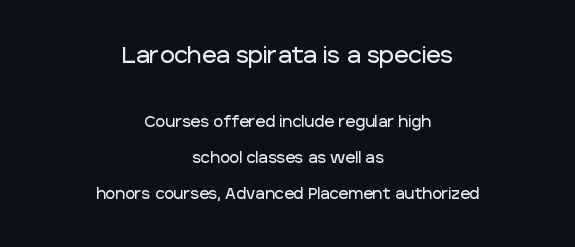
{"italic": "no", "underline": "no", "align": "center", "line_spacing": "loose", "line_spacing_ratio": 2.39, "letter_spacing": "normal", "letter_spacing_em": 0.0, "larger_block": "first", "size_ratio": 1.47, "glyph_px": 22}
